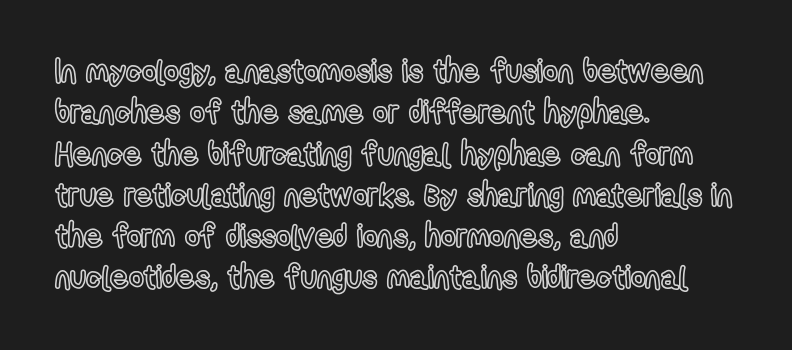
Alignment: flush left. The specimen reads as upright at a glance. There is no visible air inserted between adjacent glyphs. Varying glyph widths throughout — classic text-font behaviour. The space between consecutive lines is moderate. The words here are not underlined.
